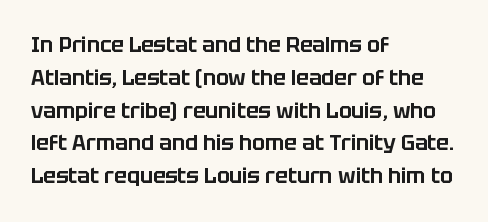
The image shows 21 px text type, upright; set left-aligned, normal line spacing (1.56x), normal letter spacing, not underlined.
